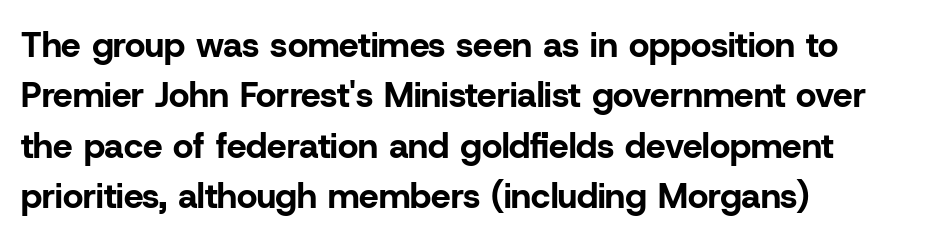
The image shows 35 px bold sans-serif type, upright; set left-aligned, normal line spacing (1.44x), normal letter spacing, not underlined; low stroke contrast and a medium x-height.
